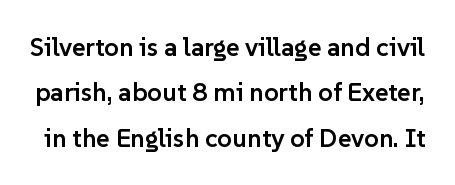
The image shows 26 px text type, upright; set line spacing 1.75x, normal letter spacing, not underlined.
